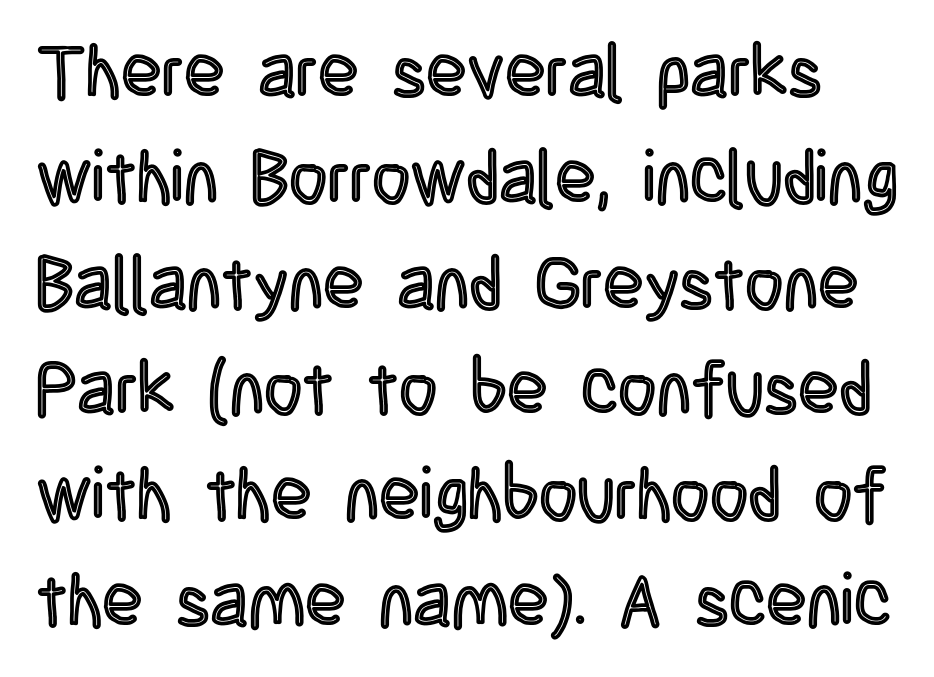
The image shows 74 px condensed type, upright; set normal line spacing (1.43x), normal letter spacing, not underlined; a large x-height.
